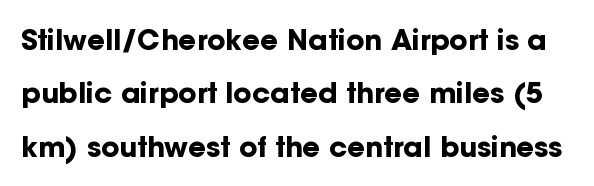
The image shows 28 px bold sans-serif type, upright; set loose line spacing (1.91x), normal letter spacing, not underlined; low stroke contrast and a medium x-height.
